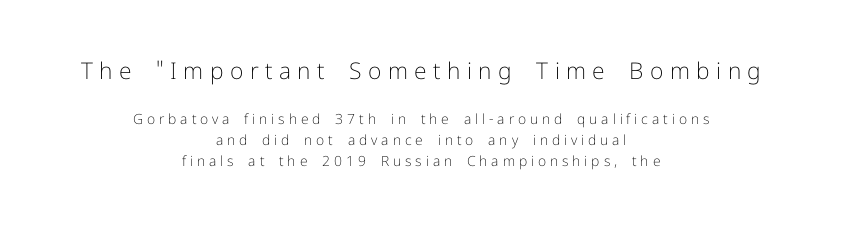
{"italic": "no", "bold": "no", "underline": "no", "align": "center", "line_spacing": "normal", "line_spacing_ratio": 1.53, "letter_spacing": "wide", "letter_spacing_em": 0.28, "larger_block": "first", "size_ratio": 1.64, "glyph_px": 23}
